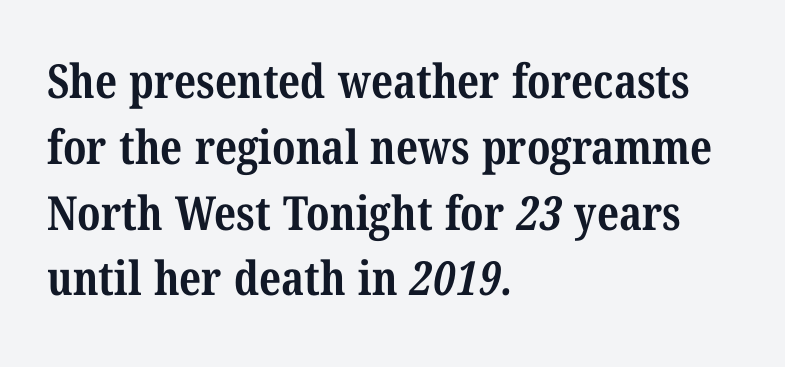
Short note: letters normally spaced. The rendering uses a bold face; every stroke is thick and dark. Proportional: the letters do not fall into vertical columns. Look at the bottom of the vertical strokes: they flare into serifs here. Line spacing here is normal.
